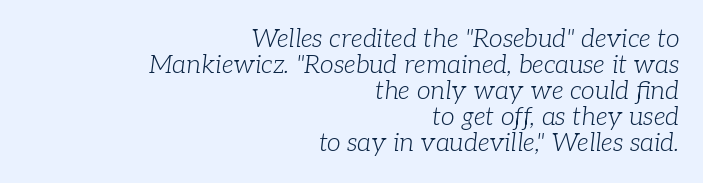
The image shows 25 px text type, italic (leaning right); set right-aligned, tight line spacing (1.04x), normal letter spacing, not underlined.
